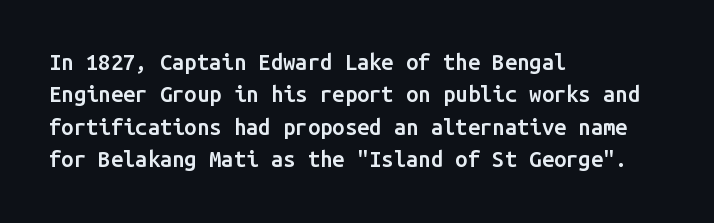
Q: Is the text bold? A: Semi-bold.
Q: Is the text italic (slanted)? A: No, it is upright.
Q: Is the text underlined? A: No.
Q: How is the paragraph aligned? A: Left-aligned.
Q: Is the spacing between letters normal or unusually wide? A: Normal.
Q: Is the spacing between lines tight, normal or loose? A: Normal.
